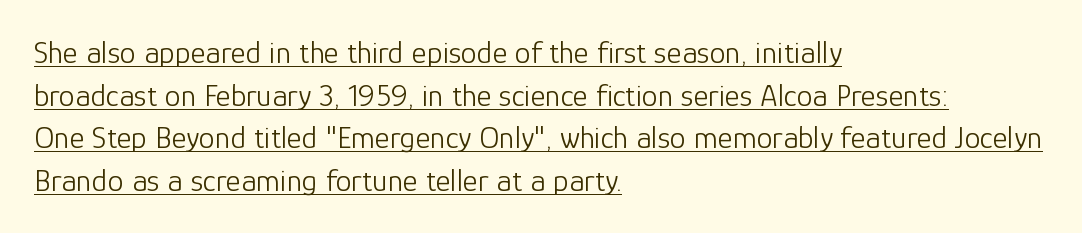
Q: Is the text bold? A: No.
Q: Is the text italic (slanted)? A: No, it is upright.
Q: Is the typeface a serif or a sans-serif typeface? A: Sans-serif.
Q: Is the text underlined? A: Yes.
Q: How is the paragraph aligned? A: Left-aligned.
Q: Is the spacing between letters normal or unusually wide? A: Normal.
Q: Is the spacing between lines tight, normal or loose? A: Normal.
Q: Width (condensed, normal, or wide)? A: Normal.
Q: Stroke contrast? A: Low.
Q: x-height? A: Medium.
Q: Monospaced? A: No.
